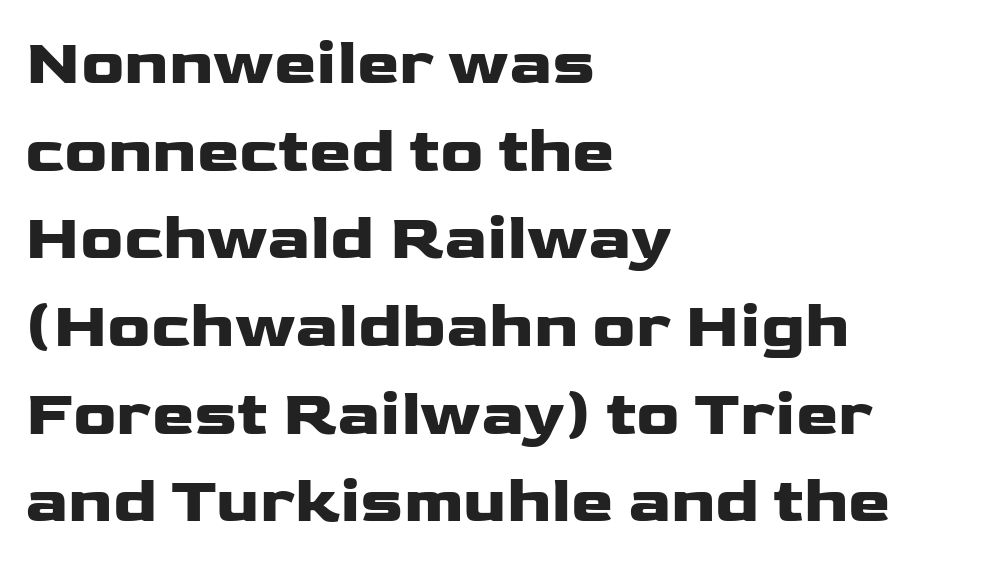
The space between consecutive lines is moderate. The setting favours the left margin, as ordinary paragraphs usually do. The space beneath each line is pristine and unruled. A full-strength bold gives these letters their thick strokes. What kind of face is this? One without serifs — a sans.
